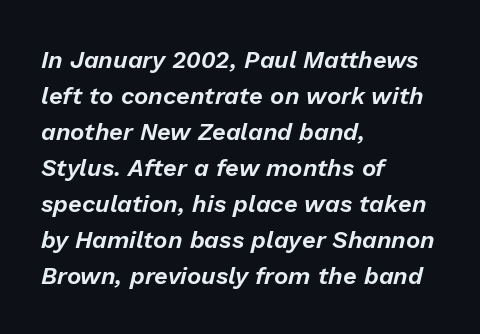
Q: Is the text italic (slanted)? A: Yes, it leans right by about 13 degrees.
Q: Is the text underlined? A: No.
Q: How is the paragraph aligned? A: Left-aligned.
Q: Is the spacing between letters normal or unusually wide? A: Normal.
Q: Is the spacing between lines tight, normal or loose? A: Normal.
